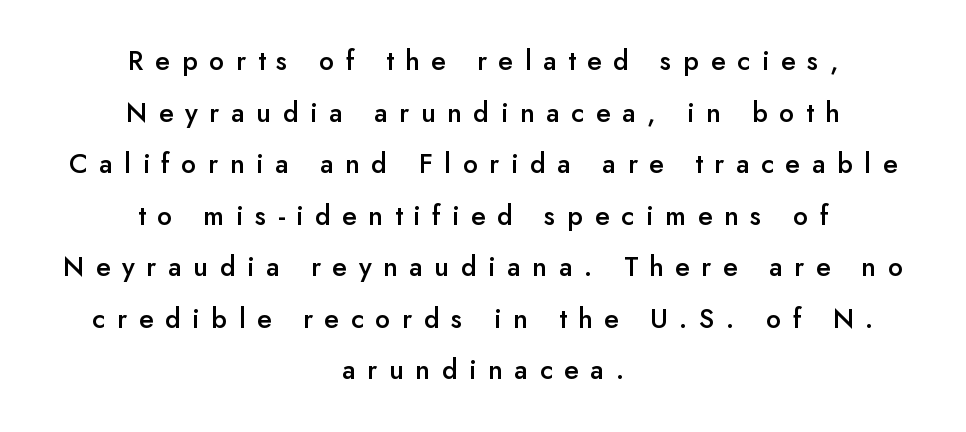
The words here are not underlined. Compared with an ordinary text face, these strokes are moderately heavier — a semibold. Substantial extra tracking has been applied to these lines. When letters stand straight like this, we call the style roman or upright. The designer dialed line spacing up above the default. The text block is weighted toward neither margin, spreading evenly from the middle.
